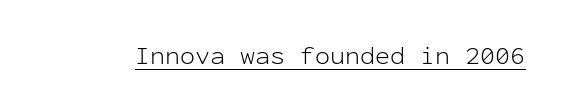
The letterforms sit at book weight or below. Posture: upright roman. Here the glyphs are tracked normally, forming tight word shapes. The words here are underlined.
